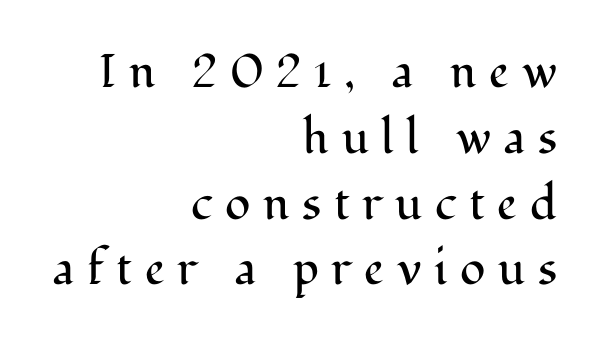
Q: Is the text bold? A: No.
Q: Is the text italic (slanted)? A: No, it is upright.
Q: Is the typeface a serif or a sans-serif typeface? A: Serif.
Q: Is the text underlined? A: No.
Q: How is the paragraph aligned? A: Right-aligned.
Q: Is the spacing between letters normal or unusually wide? A: Unusually wide.
Q: Is the spacing between lines tight, normal or loose? A: Normal.
Q: Width (condensed, normal, or wide)? A: Normal.
Q: Stroke contrast? A: Medium.
Q: x-height? A: Medium.
Q: Monospaced? A: No.
